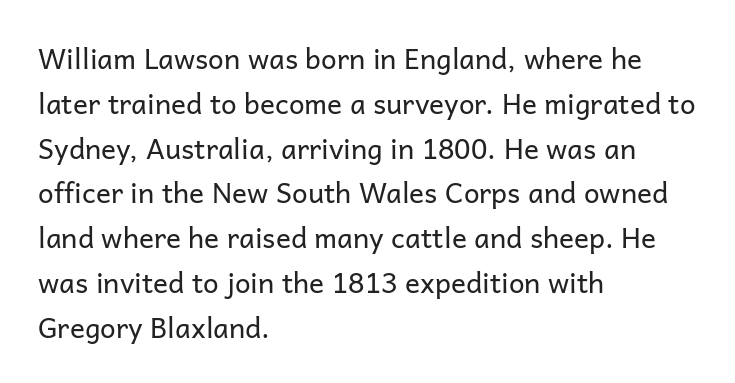
No letter is thick-stroked: the sample isn't bold. The lettering holds an erect, upright posture throughout. The glyphs are unaccompanied by any horizontal stroke below them. Spacing between characters is what you'd get straight out of the box. These lines are rendered in a variable-pitch font. The leading is moderate, giving the passage an even texture.
